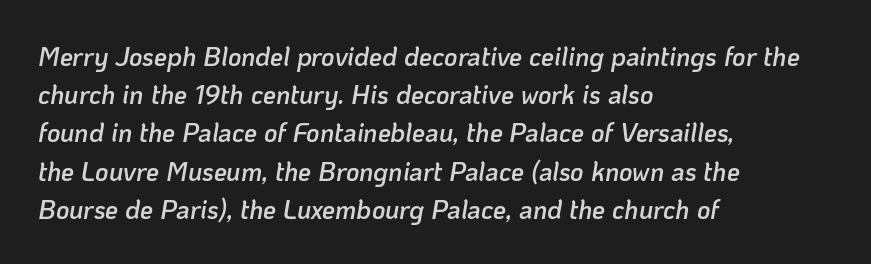
{"italic": "yes", "lean": "right", "slant_degrees": 10, "bold": "semi", "underline": "no", "align": "left", "line_spacing": "normal", "line_spacing_ratio": 1.47, "letter_spacing": "normal", "letter_spacing_em": 0.0, "glyph_px": 26}
